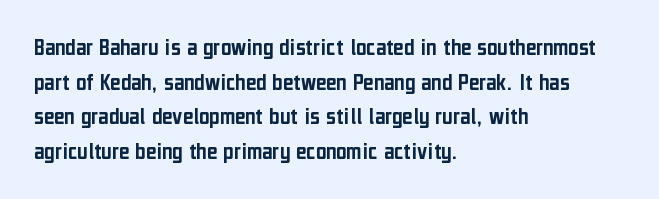
{"italic": "no", "underline": "no", "align": "left", "line_spacing": "normal", "line_spacing_ratio": 1.39, "letter_spacing": "normal", "letter_spacing_em": 0.0, "glyph_px": 25}
